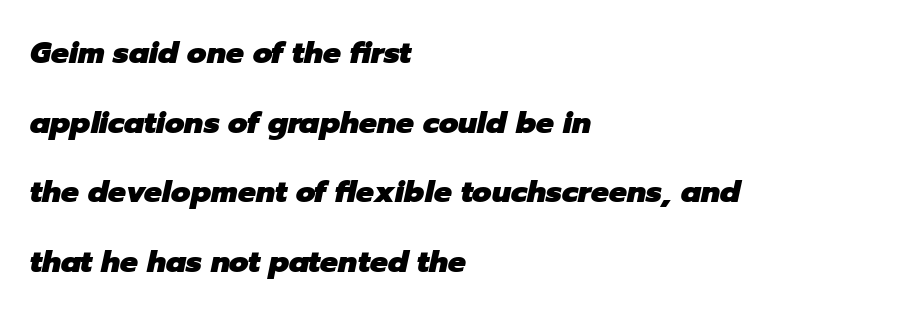
The image shows 30 px heavy type, italic (leaning right); set left-aligned, loose line spacing (2.32x), normal letter spacing, not underlined; low stroke contrast and a medium x-height.
